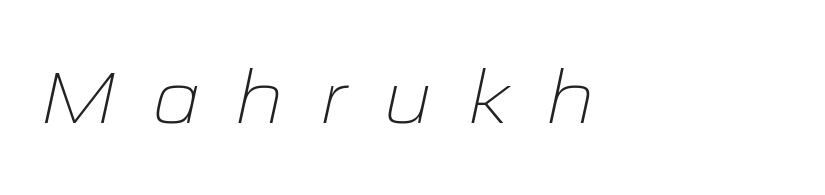
The image shows 74 px light, wide type, italic (leaning right); set left-aligned, unusually wide letter spacing (+0.46 em), not underlined; low stroke contrast and a medium x-height.
